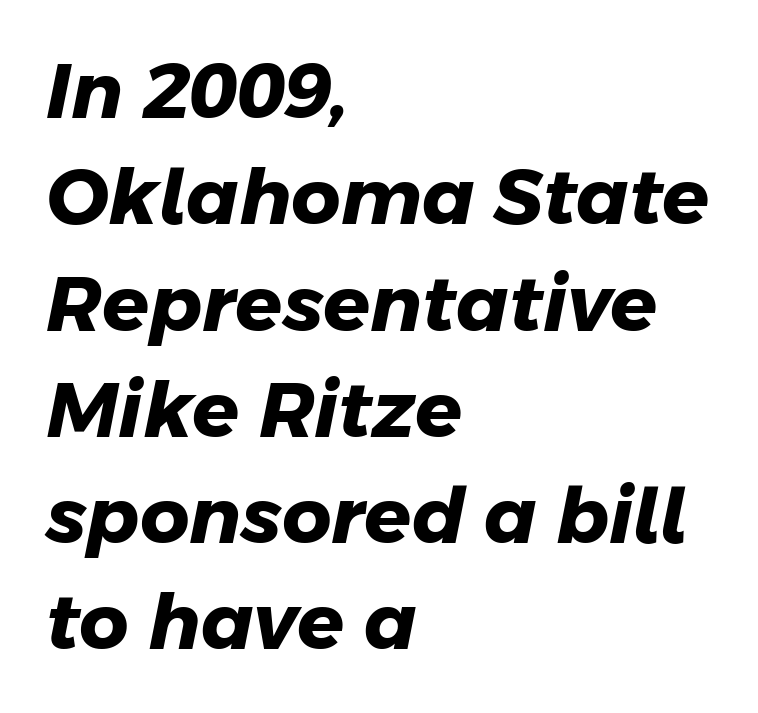
Visually the block forms a straight wall on the left and a jagged coastline on the right. You could not count columns in this text — the font is proportionally spaced. Emphasis by weight is at full strength: bold. Honestly, the row spacing looks completely unremarkable.
